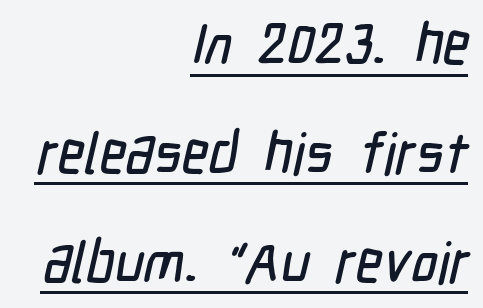
The image shows 57 px condensed sans-serif type; set right-aligned, loose line spacing (1.91x), normal letter spacing, underlined; low stroke contrast and a medium x-height.
